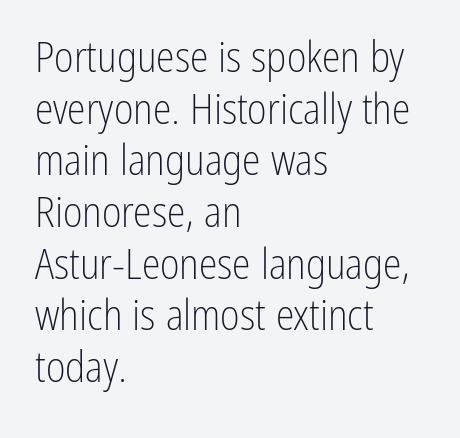
The image shows 42 px light, condensed sans-serif type, upright; set left-aligned, line spacing 1.23x, normal letter spacing, not underlined; low stroke contrast and a medium x-height.
